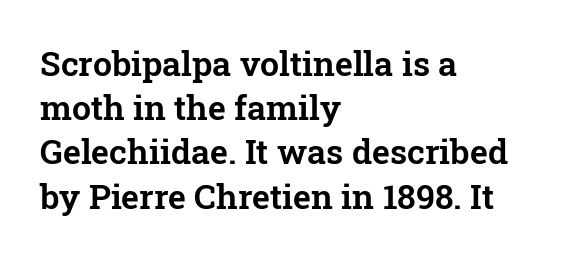
{"serif": "yes", "italic": "no", "width": "normal", "stroke_contrast": "low", "x_height": "medium", "monospaced": "no", "underline": "no", "align": "left", "line_spacing": "normal", "line_spacing_ratio": 1.3, "letter_spacing": "normal", "letter_spacing_em": 0.0, "glyph_px": 34}
